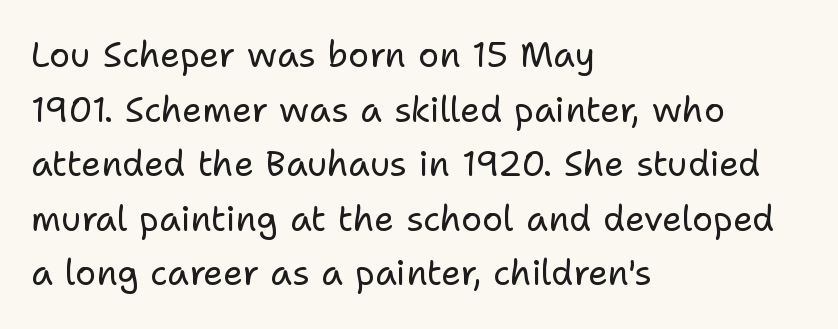
{"serif": "no", "italic": "no", "bold": "no", "weight": "regular", "width": "normal", "stroke_contrast": "low", "x_height": "medium", "monospaced": "no", "underline": "no", "align": "left", "line_spacing": "normal", "line_spacing_ratio": 1.56, "letter_spacing": "normal", "letter_spacing_em": 0.0, "glyph_px": 35}
